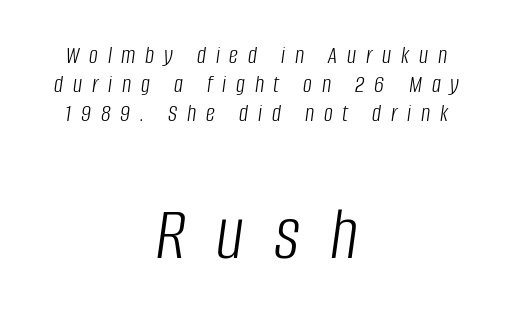
The image shows 76 px light, condensed type, italic (leaning right); set centered, line spacing 1.17x, unusually wide letter spacing (+0.39 em), not underlined; the second (bottom) block is 3.04x larger; low stroke contrast and a large x-height.
